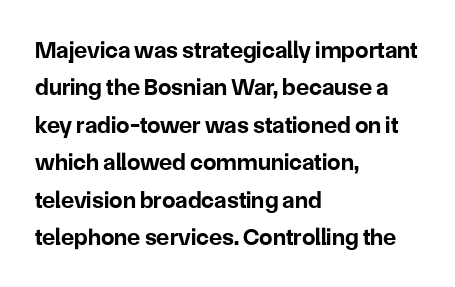
{"italic": "no", "bold": "yes", "underline": "no", "align": "left", "line_spacing": "normal", "line_spacing_ratio": 1.56, "letter_spacing": "normal", "letter_spacing_em": 0.0, "glyph_px": 24}
